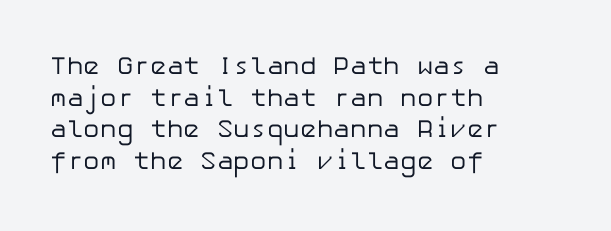
The characters are drawn with everyday or finer stroke widths. The string is rendered with underlining switched off. Leading matches the norm, producing a regular column. This sample uses plain, unmodified letter spacing.
